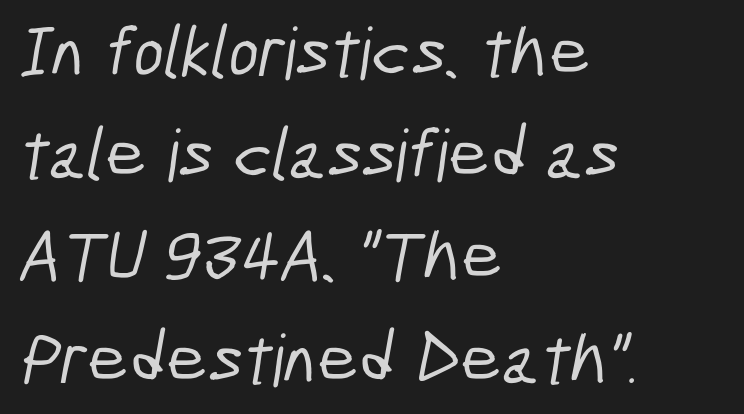
The image shows 72 px condensed sans-serif type; set left-aligned, normal line spacing (1.42x), normal letter spacing, not underlined; low stroke contrast and a medium x-height.
